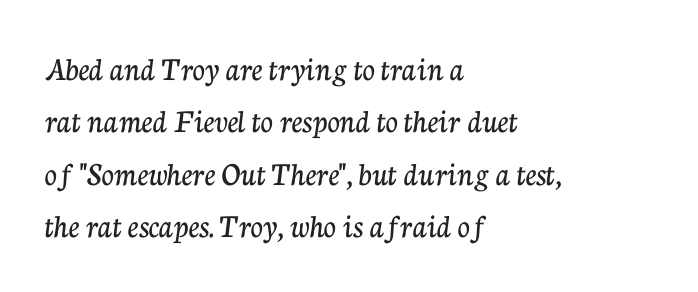
{"serif": "yes", "width": "normal", "stroke_contrast": "low", "x_height": "medium", "monospaced": "no", "underline": "no", "align": "left", "line_spacing": "normal", "line_spacing_ratio": 1.54, "letter_spacing": "normal", "letter_spacing_em": 0.0, "glyph_px": 34}
